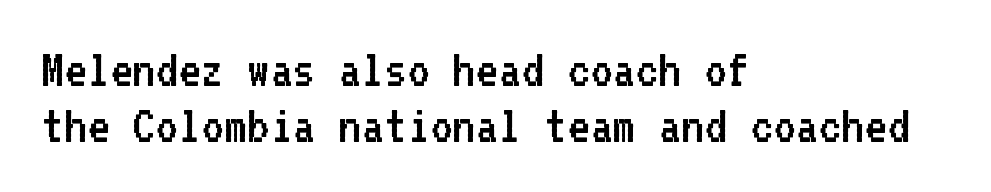
Q: Is the text bold? A: No.
Q: Is the text italic (slanted)? A: No, it is upright.
Q: Is the typeface a serif or a sans-serif typeface? A: Sans-serif.
Q: Is the text underlined? A: No.
Q: How is the paragraph aligned? A: Left-aligned.
Q: Is the spacing between letters normal or unusually wide? A: Normal.
Q: Is the spacing between lines tight, normal or loose? A: Tight.
Q: Width (condensed, normal, or wide)? A: Normal.
Q: Stroke contrast? A: Low.
Q: x-height? A: Medium.
Q: Monospaced? A: Yes.
